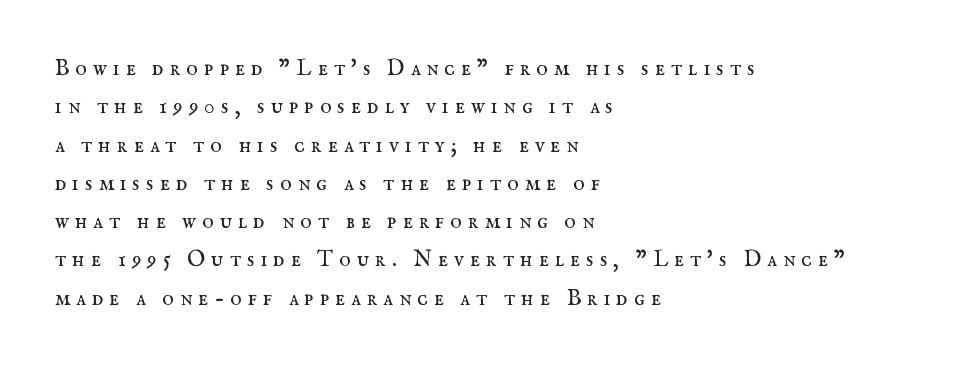
Q: Is the text bold? A: No.
Q: Is the text italic (slanted)? A: No, it is upright.
Q: Is the text underlined? A: No.
Q: How is the paragraph aligned? A: Left-aligned.
Q: Is the spacing between letters normal or unusually wide? A: Unusually wide.
